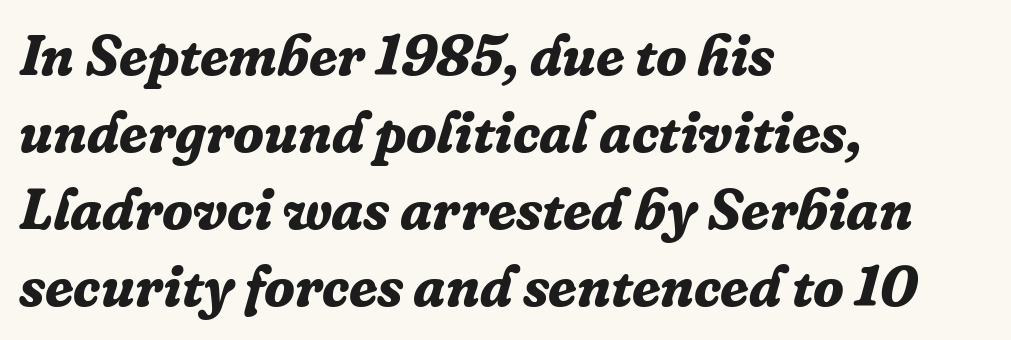
The image shows 57 px bold serif type, italic (leaning right); set left-aligned, normal line spacing (1.35x), normal letter spacing, not underlined; low stroke contrast and a medium x-height.
